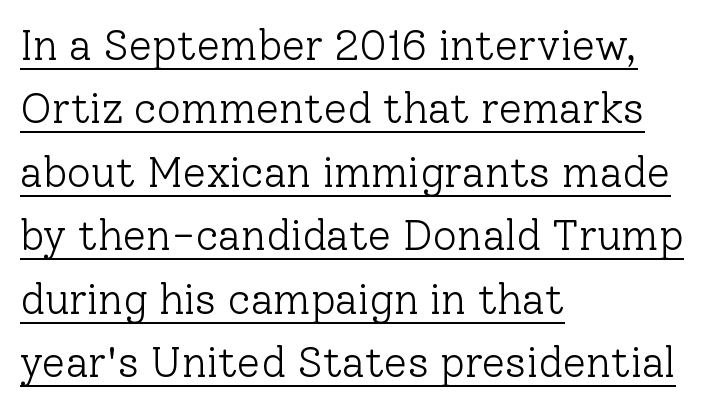
The image shows 42 px light serif type, upright; set left-aligned, normal line spacing (1.51x), normal letter spacing, underlined; low stroke contrast and a medium x-height.
